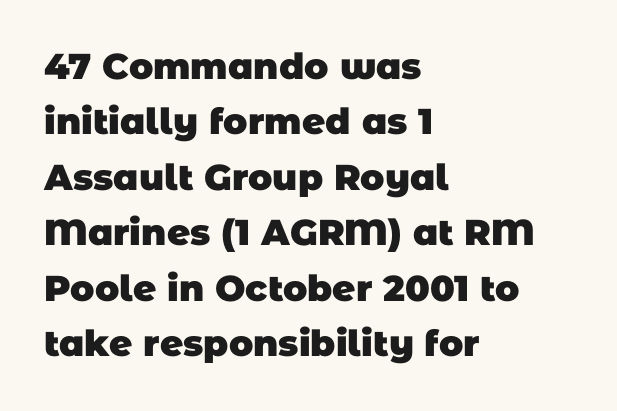
The image shows 36 px heavy sans-serif type; set left-aligned, normal line spacing (1.54x), normal letter spacing, not underlined; low stroke contrast and a large x-height.
